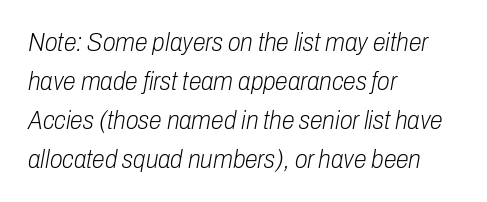
The image shows 26 px text type, italic (leaning right); set left-aligned, normal line spacing (1.5x), normal letter spacing, not underlined.
